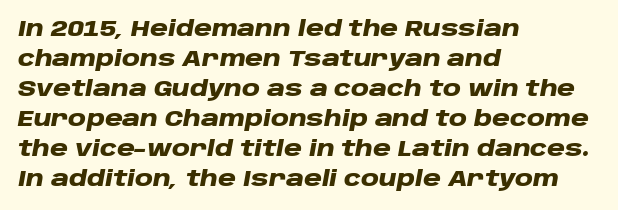
The image shows 22 px bold type, italic (leaning right); set left-aligned, normal line spacing (1.36x), normal letter spacing, not underlined.
